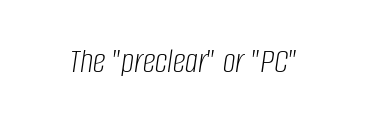
Nothing heavy about these letters — not bold at all. Notice how the stems are inclined rather than vertical — that's the hallmark of italics. Nobody touched the tracking dial on this one. Is this a fixed-width face? No — the glyphs have proportional, varying widths. The baseline area is clear.
